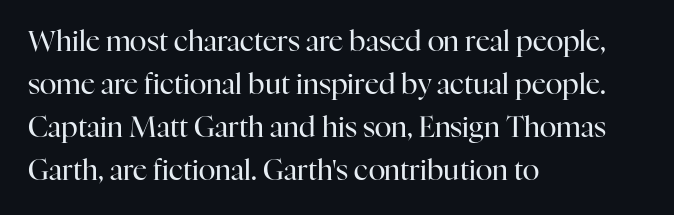
The lines in this sample share a left origin and differ only in where they stop. Does the lettering tilt? It doesn't — this is upright. The line texture is even and compact thanks to regular tracking. The baseline area is clear. Each letter keeps its own natural width here, so spacing adapts to shape.
